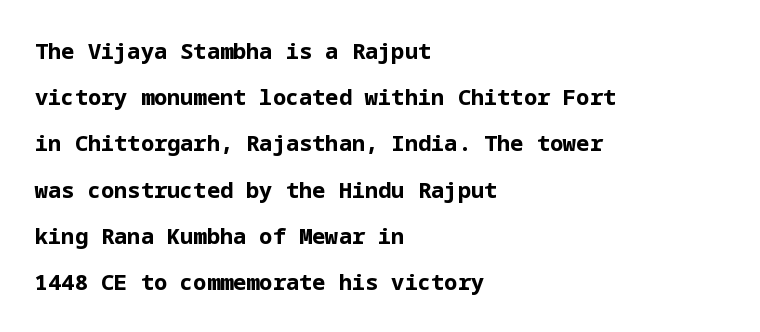
Q: Is the text bold? A: Yes.
Q: Is the text italic (slanted)? A: No, it is upright.
Q: Is the text underlined? A: No.
Q: How is the paragraph aligned? A: Left-aligned.
Q: Is the spacing between letters normal or unusually wide? A: Normal.
Q: Is the spacing between lines tight, normal or loose? A: Loose.
